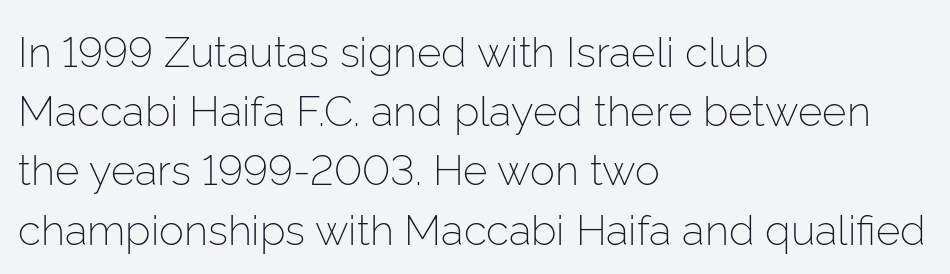
{"serif": "no", "italic": "no", "bold": "no", "weight": "light", "width": "normal", "stroke_contrast": "low", "x_height": "medium", "monospaced": "no", "underline": "no", "align": "left", "line_spacing": "normal", "line_spacing_ratio": 1.41, "letter_spacing": "normal", "letter_spacing_em": 0.0, "glyph_px": 42}
